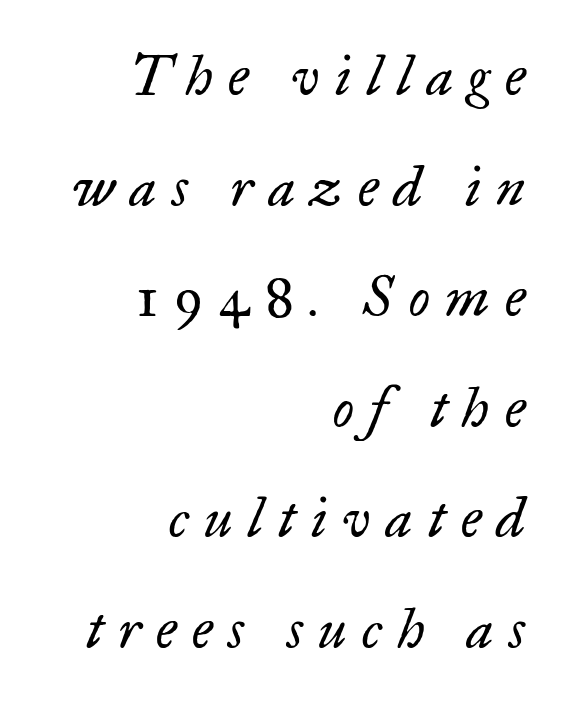
The image shows 55 px regular-weight serif type, italic (leaning right); set right-aligned, loose line spacing (2.01x), unusually wide letter spacing (+0.28 em), not underlined; low stroke contrast and a small x-height.
